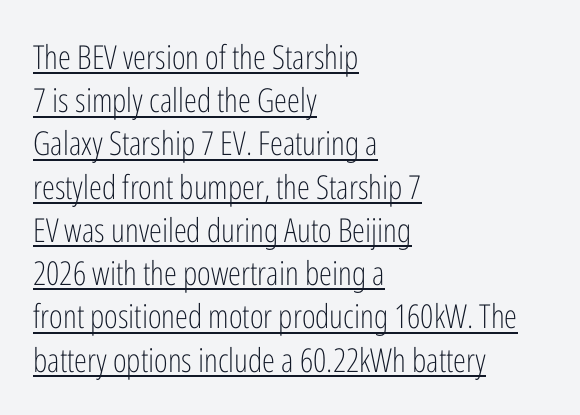
The image shows 33 px light, condensed sans-serif type, upright; set left-aligned, normal line spacing (1.31x), normal letter spacing, underlined; low stroke contrast and a medium x-height.
